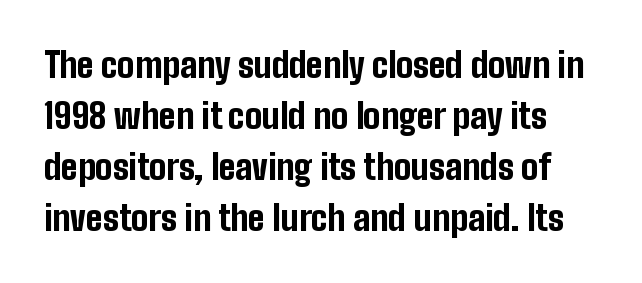
Q: Is the text bold? A: Yes.
Q: Is the text italic (slanted)? A: No, it is upright.
Q: Is the typeface a serif or a sans-serif typeface? A: Sans-serif.
Q: Is the text underlined? A: No.
Q: Is the spacing between letters normal or unusually wide? A: Normal.
Q: Is the spacing between lines tight, normal or loose? A: Normal.
Q: Width (condensed, normal, or wide)? A: Condensed.
Q: Stroke contrast? A: Low.
Q: x-height? A: Medium.
Q: Monospaced? A: No.
